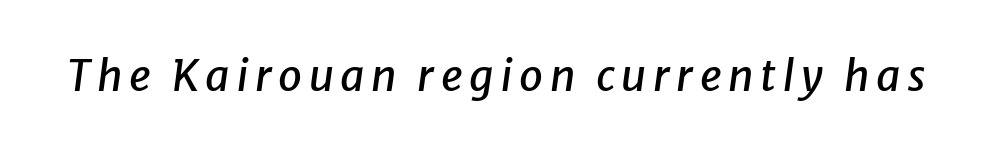
Each letter keeps its own natural width here, so spacing adapts to shape. If you drew a line through each stem, it would be angled. The zone under the glyphs is completely vacant.
